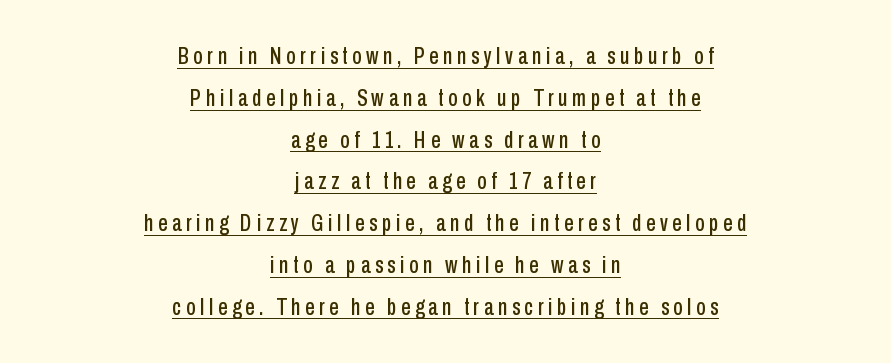
Q: Is the text italic (slanted)? A: No, it is upright.
Q: Is the text underlined? A: Yes.
Q: How is the paragraph aligned? A: Centered.
